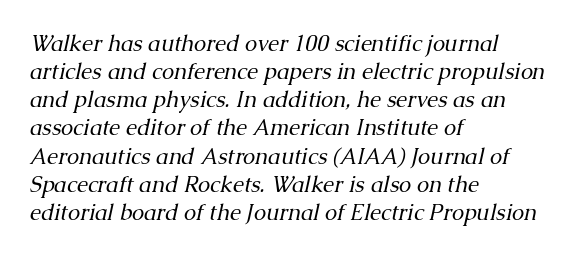
Q: Is the text bold? A: No.
Q: Is the text italic (slanted)? A: Yes, it leans right by about 13 degrees.
Q: Is the text underlined? A: No.
Q: How is the paragraph aligned? A: Left-aligned.
Q: Is the spacing between letters normal or unusually wide? A: Normal.
Q: Is the spacing between lines tight, normal or loose? A: Normal.
